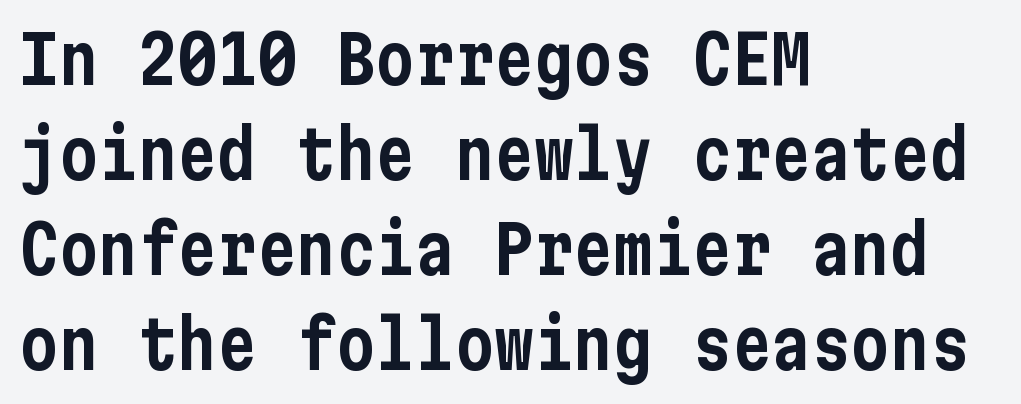
The image shows 66 px condensed sans-serif type, upright; set left-aligned, normal line spacing (1.44x), normal letter spacing, not underlined; low stroke contrast and a medium x-height.
